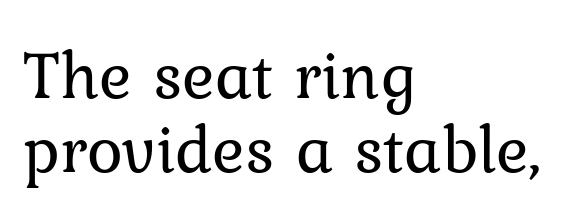
The image shows 68 px regular-weight serif type, upright; set left-aligned, tight line spacing (1.09x), normal letter spacing, not underlined; low stroke contrast and a medium x-height.
